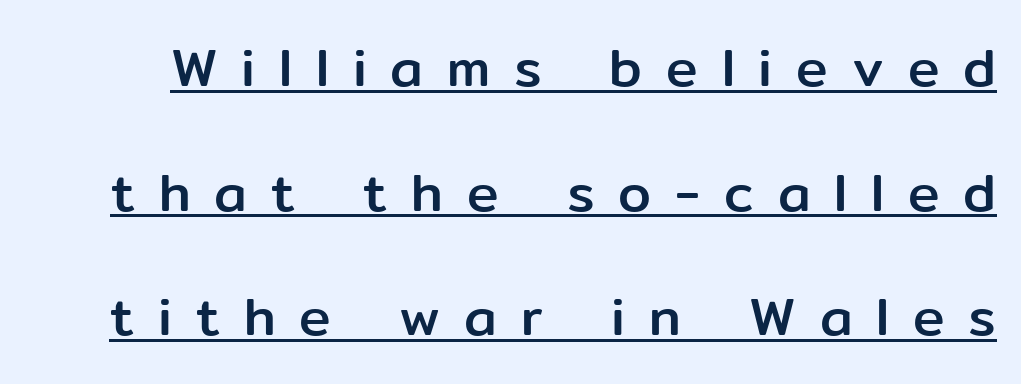
The letters are spread apart with noticeably loose tracking. Vertical spacing — loose. These lines are rendered in a variable-pitch font. The lettering stays uniformly vertical, giving the passage a roman look.
